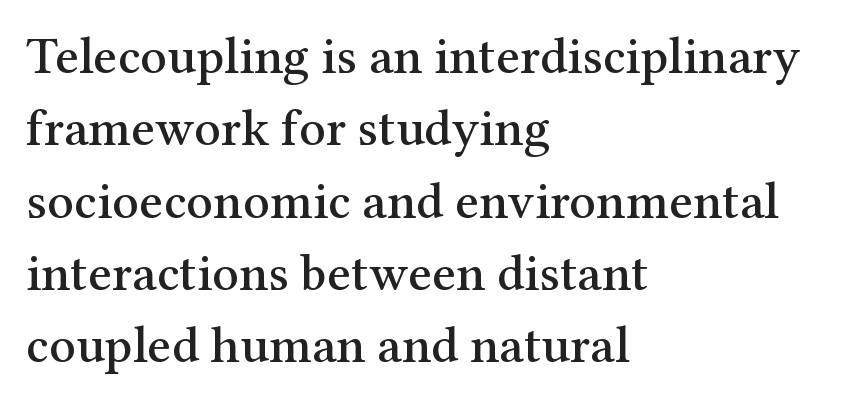
The lines in this sample share a left origin and differ only in where they stop. The area under the type is left untouched. Normally led — the rows are evenly, conventionally spaced. Serifs: yes, visible at the terminals of the letterforms. Default kerning and tracking; the words read as compact shapes. Character widths vary here, with narrow letters taking less room than wide ones.
